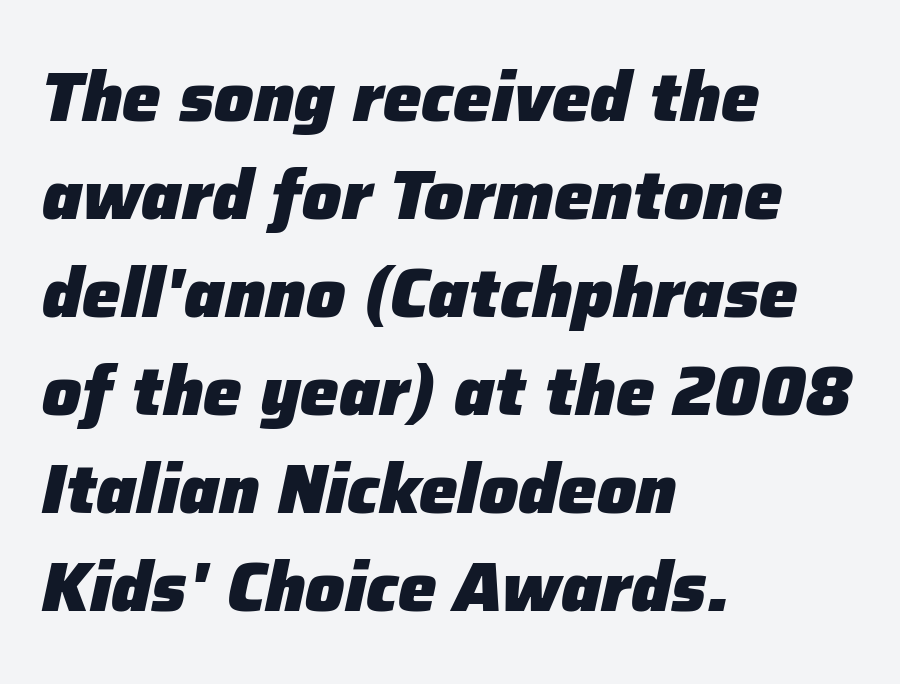
Weight: bold. No extra tracking has been applied to these lines. These lines were composed using italics. Horizontally, the lines are justified to the leading edge only. Spacing verdict: proportional, widths tailored to each character.
